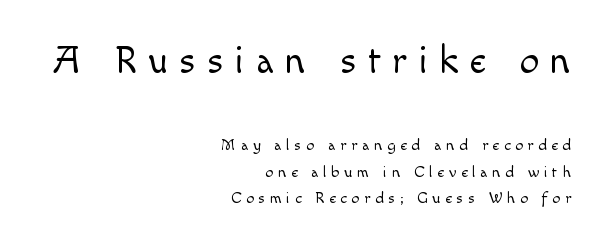
Q: Is the text bold? A: No.
Q: Is the text italic (slanted)? A: No, it is upright.
Q: Is the typeface a serif or a sans-serif typeface? A: Sans-serif.
Q: Is the text underlined? A: No.
Q: How is the paragraph aligned? A: Right-aligned.
Q: Is the spacing between letters normal or unusually wide? A: Unusually wide.
Q: Is the spacing between lines tight, normal or loose? A: Normal.
Q: Which block of text is set in a larger size, the first (top) or the second (bottom)? A: The first (top) one.
Q: Width (condensed, normal, or wide)? A: Normal.
Q: x-height? A: Small.
Q: Monospaced? A: No.
